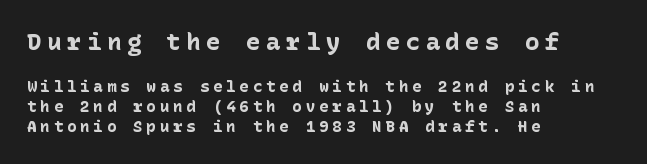
Check the space under the baseline: it is left empty. The strokes are fattened all the way to bold. Large over small — that's the arrangement of the two blocks here. What stands out about the letter spacing? Its width — letters are far apart. These lines sit exactly where default settings would place them. Style check: upright.
